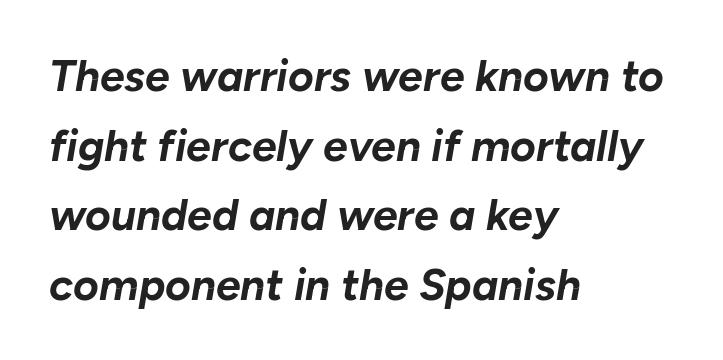
{"italic": "yes", "lean": "right", "slant_degrees": 10, "bold": "yes", "weight": "bold", "width": "normal", "stroke_contrast": "low", "x_height": "medium", "monospaced": "no", "underline": "no", "align": "left", "line_spacing": "normal", "line_spacing_ratio": 1.58, "letter_spacing": "normal", "letter_spacing_em": 0.0, "glyph_px": 44}
